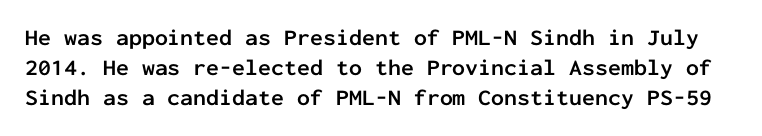
As a designer I'd log this as weight 700, bold. Italic? Not at all — the glyphs are vertical. Type without underlining. Letter spacing: default. Compared with typical paragraphs, the rows here are spaced about the same.
